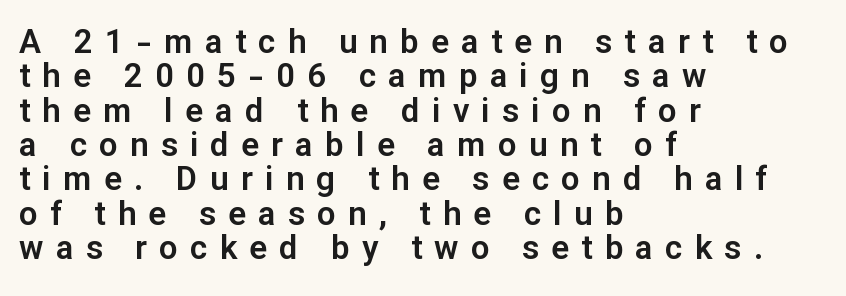
Q: Is the text italic (slanted)? A: No, it is upright.
Q: Is the typeface a serif or a sans-serif typeface? A: Sans-serif.
Q: Is the text underlined? A: No.
Q: How is the paragraph aligned? A: Left-aligned.
Q: Is the spacing between letters normal or unusually wide? A: Unusually wide.
Q: Is the spacing between lines tight, normal or loose? A: Tight.
Q: Width (condensed, normal, or wide)? A: Normal.
Q: Stroke contrast? A: Low.
Q: x-height? A: Medium.
Q: Monospaced? A: No.
